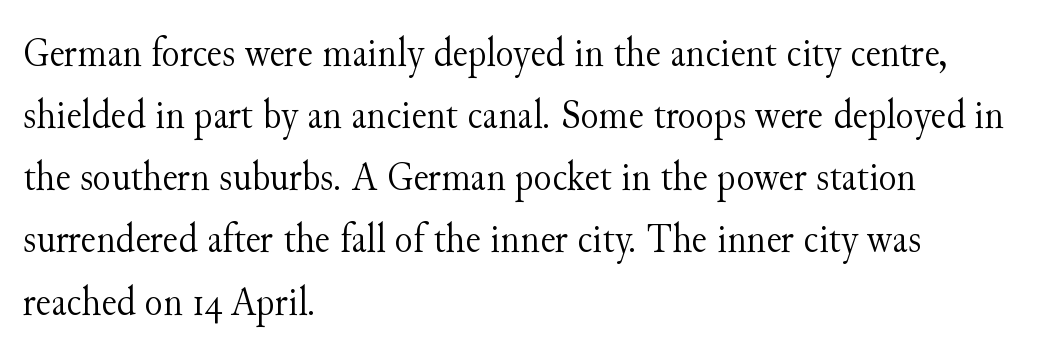
{"serif": "yes", "italic": "no", "bold": "no", "weight": "light", "width": "normal", "stroke_contrast": "medium", "x_height": "small", "monospaced": "no", "underline": "no", "align": "left", "line_spacing": "normal", "line_spacing_ratio": 1.48, "letter_spacing": "normal", "letter_spacing_em": 0.0, "glyph_px": 42}
